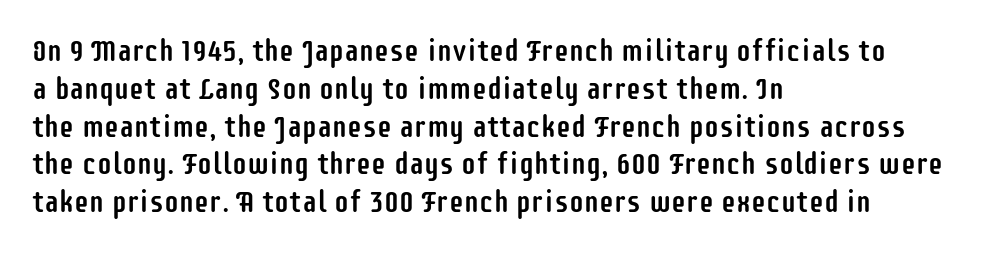
Examine the stroke ends and you'll find no serifs. The letterforms sit shoulder to shoulder at normal distance. The specimen reads as upright at a glance. Bare-footed words on every line. In terms of leading, this rendering sits right in the middle. This sample has the flowing, uneven cadence of proportional lettering.
